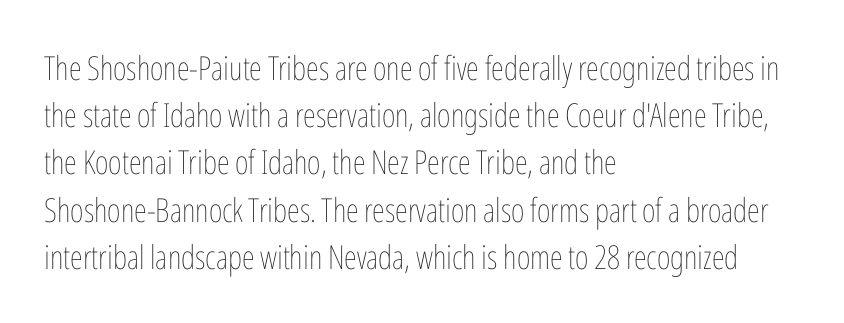
The image shows 33 px thin, condensed type, upright; set left-aligned, normal line spacing (1.43x), normal letter spacing, not underlined; low stroke contrast and a medium x-height.
